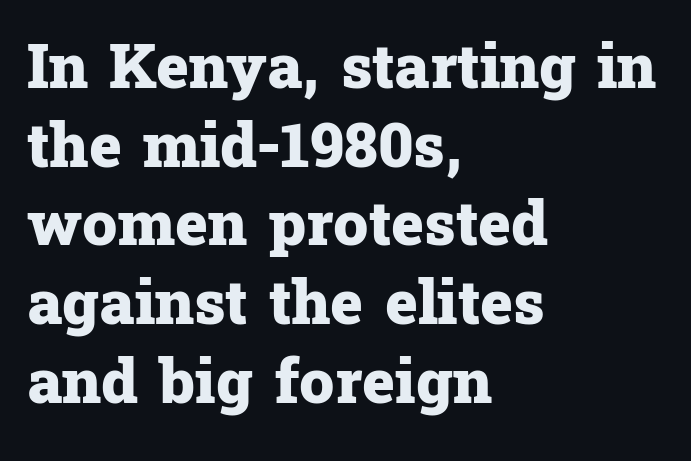
Q: Is the text bold? A: Yes.
Q: Is the text italic (slanted)? A: No, it is upright.
Q: Is the typeface a serif or a sans-serif typeface? A: Serif.
Q: Is the text underlined? A: No.
Q: How is the paragraph aligned? A: Left-aligned.
Q: Is the spacing between letters normal or unusually wide? A: Normal.
Q: Is the spacing between lines tight, normal or loose? A: Normal.
Q: Width (condensed, normal, or wide)? A: Normal.
Q: Stroke contrast? A: Low.
Q: x-height? A: Medium.
Q: Monospaced? A: No.
